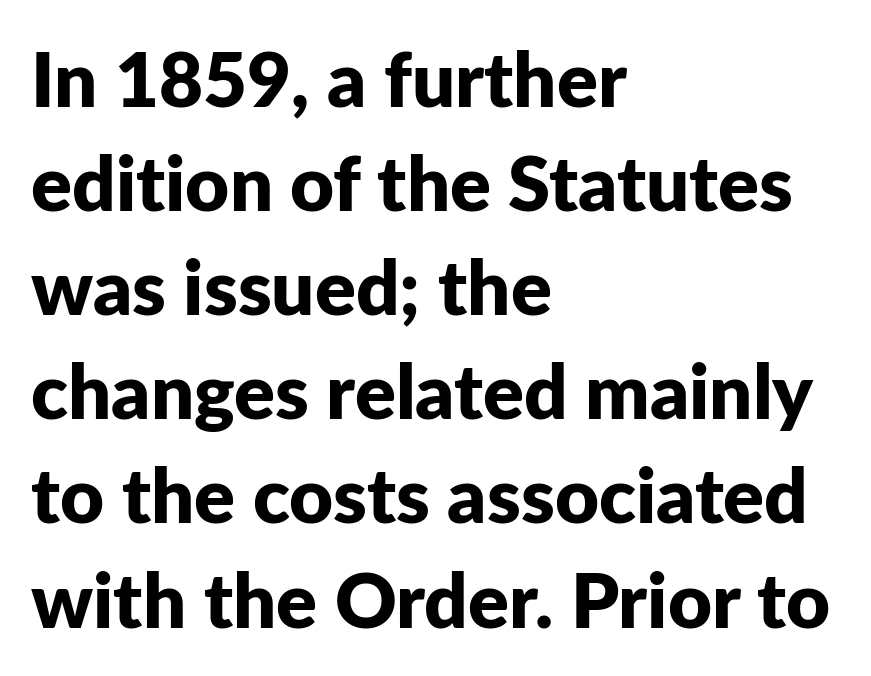
Q: Is the text bold? A: Yes.
Q: Is the text italic (slanted)? A: No, it is upright.
Q: Is the typeface a serif or a sans-serif typeface? A: Sans-serif.
Q: Is the text underlined? A: No.
Q: How is the paragraph aligned? A: Left-aligned.
Q: Is the spacing between letters normal or unusually wide? A: Normal.
Q: Is the spacing between lines tight, normal or loose? A: Normal.
Q: Width (condensed, normal, or wide)? A: Normal.
Q: Stroke contrast? A: Low.
Q: x-height? A: Medium.
Q: Monospaced? A: No.
